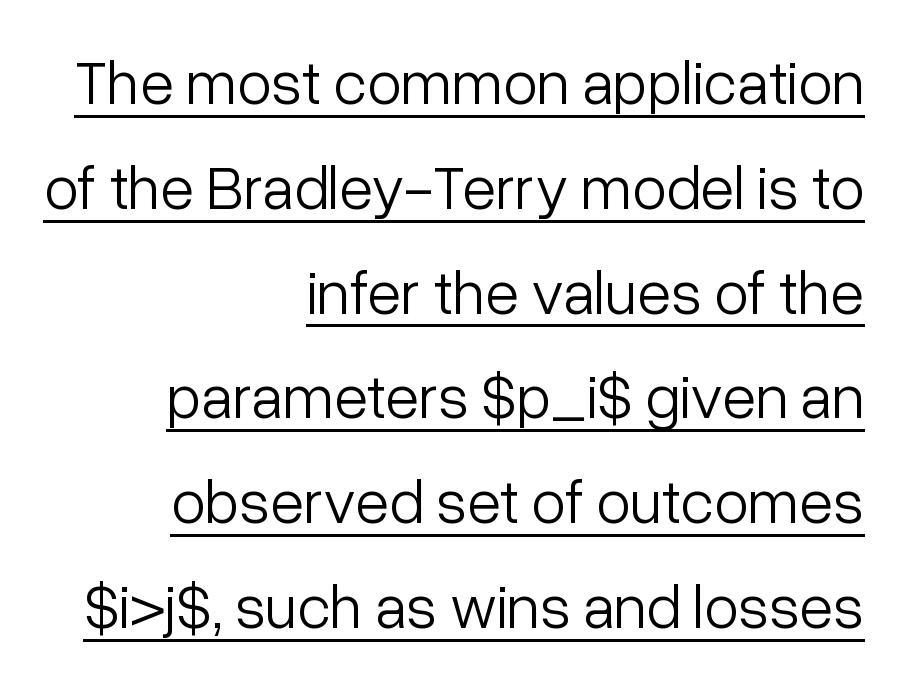
{"serif": "no", "italic": "no", "bold": "no", "weight": "light", "width": "normal", "stroke_contrast": "low", "x_height": "medium", "monospaced": "no", "underline": "yes", "align": "right", "line_spacing": "normal", "line_spacing_ratio": 1.69, "letter_spacing": "normal", "letter_spacing_em": 0.0, "glyph_px": 62}
